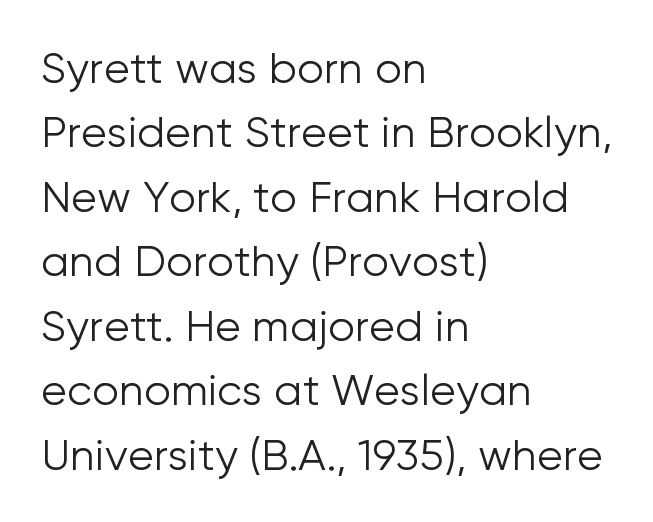
Standard letterfit; no display-style spreading of the glyphs. These lines are rendered in a variable-pitch font. No chunkiness to these letters — they're not bold. The letters stand upright; this is a roman face. Short and long lines alike share a common starting point at left.
